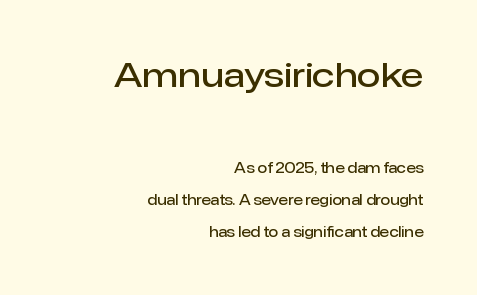
Glyph-to-glyph distance matches everyday printed text. Look at the glyph heights: the upper group is clearly the bigger setting. Typesetter's note: demi weight, one step under bold. Plain, unruled lines of type. These lines are composed in type without serifs.
